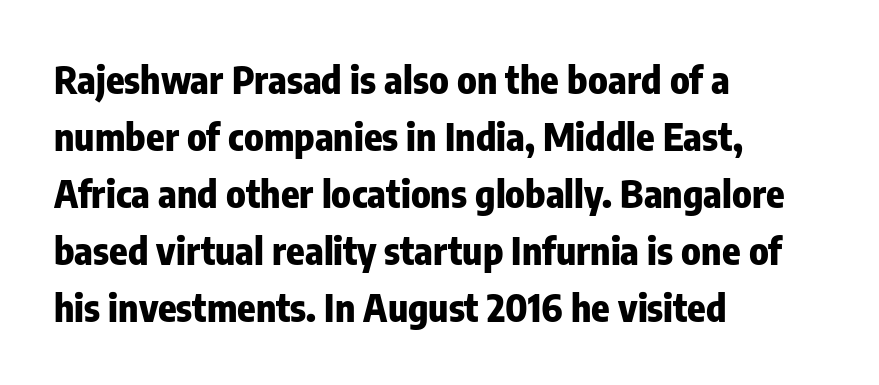
The font family rendered here belongs to the sans-serif group. The axis of the letterforms is exactly vertical. Varying glyph widths throughout — classic text-font behaviour. These lines sit exactly where default settings would place them. Glyph-to-glyph distance matches everyday printed text.
